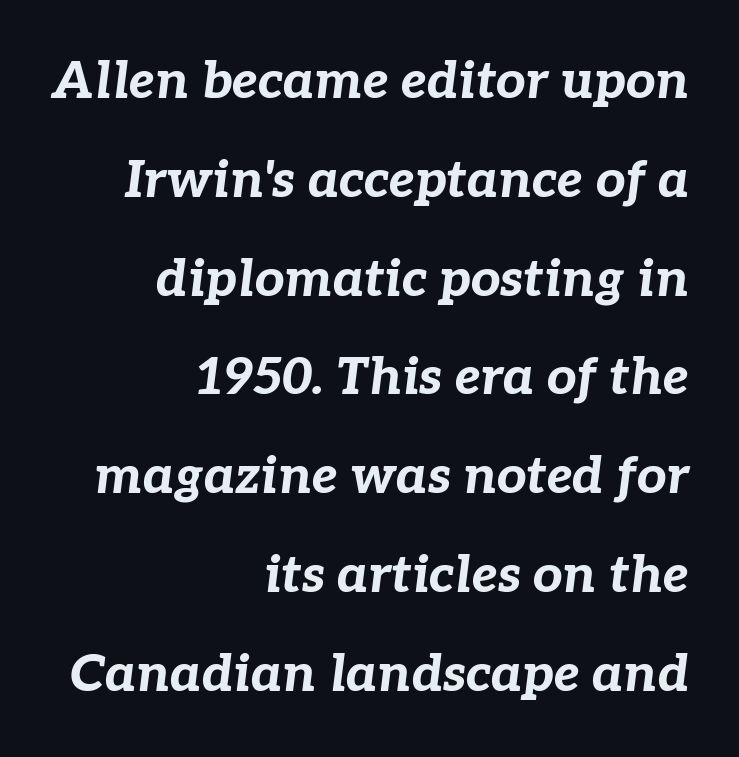
{"italic": "yes", "lean": "right", "slant_degrees": 7, "bold": "yes", "weight": "bold", "width": "normal", "stroke_contrast": "low", "x_height": "medium", "monospaced": "no", "underline": "no", "align": "right", "line_spacing": "loose", "line_spacing_ratio": 1.9, "letter_spacing": "normal", "letter_spacing_em": 0.0, "glyph_px": 52}
